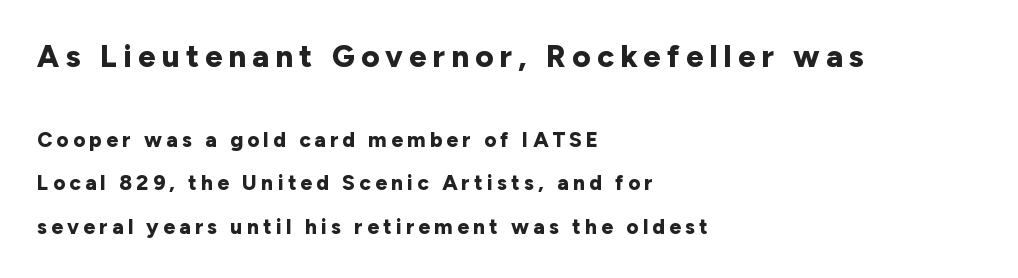
Underlining? Definitely not there. One-word summary of the alignment: left. Look at the glyph heights: the upper group is clearly the bigger setting. The face used here is rendered with a markedly widened letterfit. The rendering uses natural spacing where letterforms have individual widths. Each letter's strokes conclude bluntly, with no projecting serifs.
